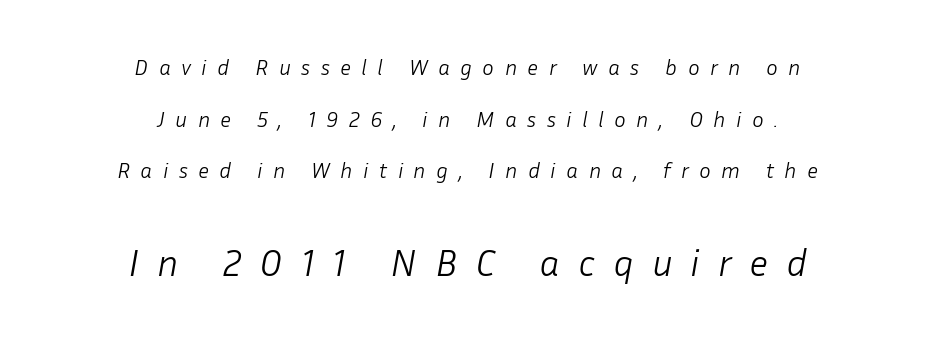
The image shows 38 px light type, italic (leaning right); set centered, loose line spacing (2.35x), unusually wide letter spacing (+0.47 em), not underlined; the second (bottom) block is 1.73x larger; low stroke contrast and a medium x-height.
